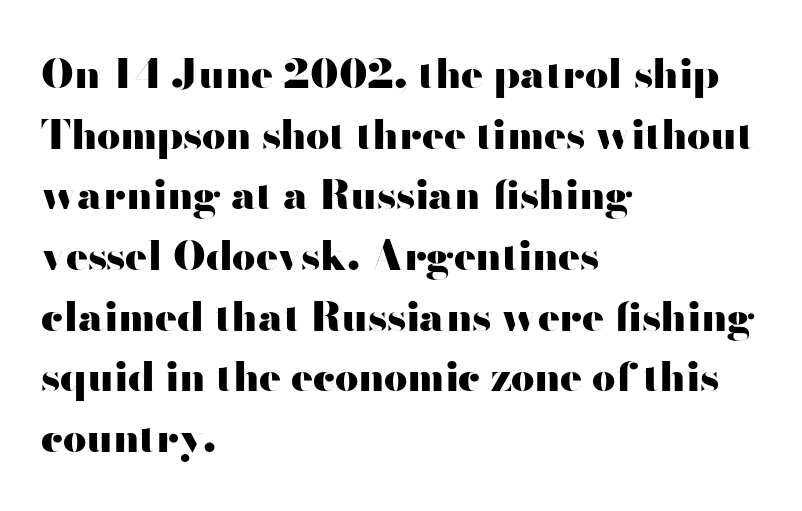
{"italic": "no", "bold": "yes", "weight": "heavy", "width": "wide", "stroke_contrast": "high", "x_height": "small", "monospaced": "no", "underline": "no", "align": "left", "line_spacing": "normal", "line_spacing_ratio": 1.48, "letter_spacing": "normal", "letter_spacing_em": 0.0, "glyph_px": 41}
